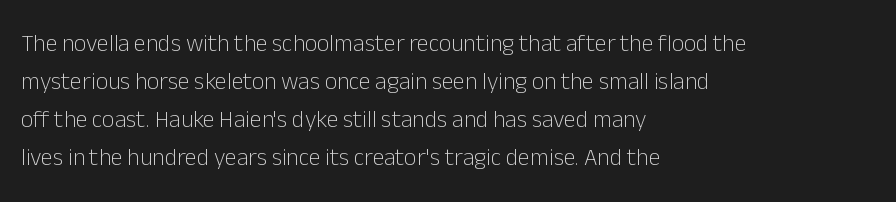
The image shows 24 px text type, upright; set left-aligned, normal line spacing (1.59x), normal letter spacing, not underlined.
